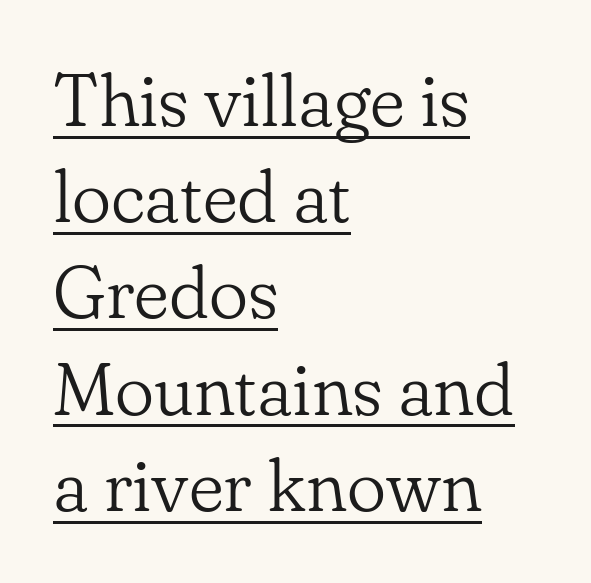
Q: Is the text bold? A: No.
Q: Is the text italic (slanted)? A: No, it is upright.
Q: Is the typeface a serif or a sans-serif typeface? A: Serif.
Q: Is the text underlined? A: Yes.
Q: How is the paragraph aligned? A: Left-aligned.
Q: Is the spacing between letters normal or unusually wide? A: Normal.
Q: Is the spacing between lines tight, normal or loose? A: Normal.
Q: Width (condensed, normal, or wide)? A: Normal.
Q: Stroke contrast? A: Low.
Q: x-height? A: Small.
Q: Monospaced? A: No.
